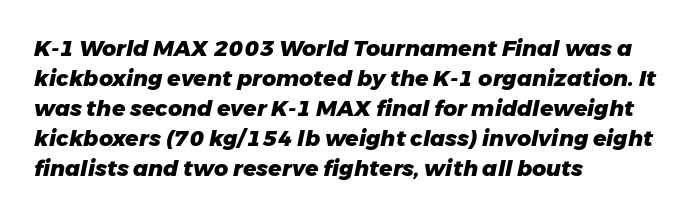
Italic: yes, the glyphs are oblique. Is the letter spacing exaggerated? No — it looks like the ordinary default. The string is rendered with underlining switched off. Reading down the block, your eye returns to a fixed left position each line. The passage shown is emphatically bold.
